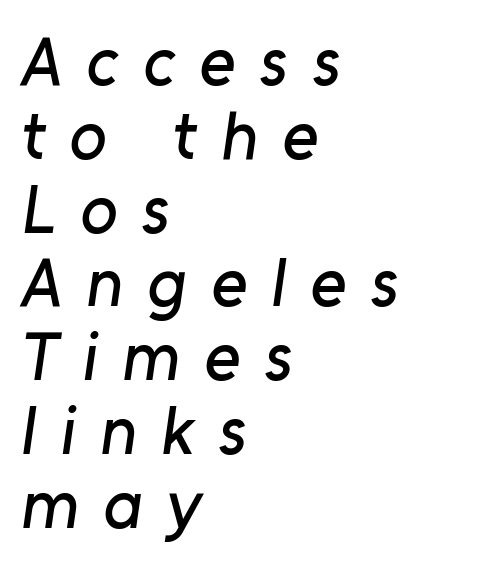
If you drew a ruler down the left edge, every line would touch it. Just letters on the line, the space beneath them empty. The designer went with a sans here, leaving each stem footless. Quick note: interline space is minimal. There is plenty of visible air inserted between adjacent glyphs. This sample has the flowing, uneven cadence of proportional lettering.
